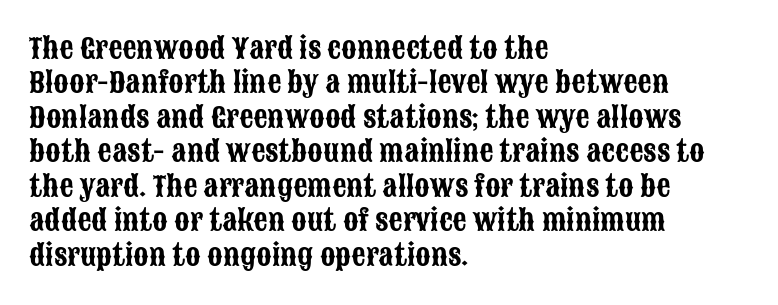
Q: Is the text italic (slanted)? A: No, it is upright.
Q: Is the typeface a serif or a sans-serif typeface? A: Sans-serif.
Q: Is the text underlined? A: No.
Q: How is the paragraph aligned? A: Left-aligned.
Q: Is the spacing between letters normal or unusually wide? A: Normal.
Q: Width (condensed, normal, or wide)? A: Condensed.
Q: Stroke contrast? A: Low.
Q: x-height? A: Large.
Q: Monospaced? A: No.
